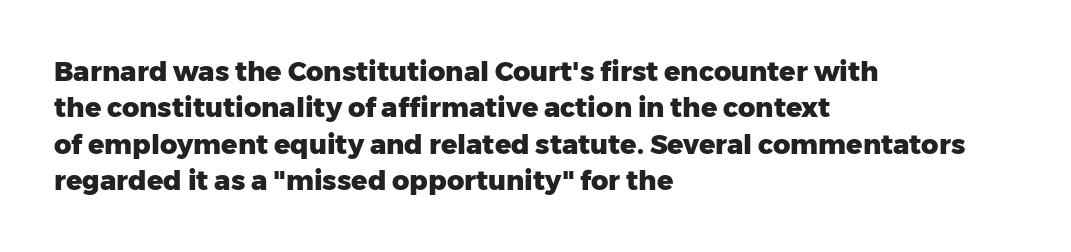
The lettering stays uniformly vertical, giving the passage a roman look. Letters rest on an invisible, unmarked baseline. This block has exactly the height ordinary leading produces. Spacing between characters is what you'd get straight out of the box. Notice how thick the strokes are: this is what a full bold looks like.
